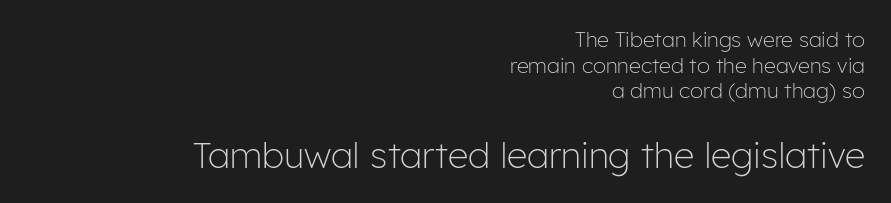
The image shows 36 px light sans-serif type, upright; set right-aligned, line spacing 1.22x, normal letter spacing, not underlined; the second (bottom) block is 1.71x larger; low stroke contrast and a medium x-height.
